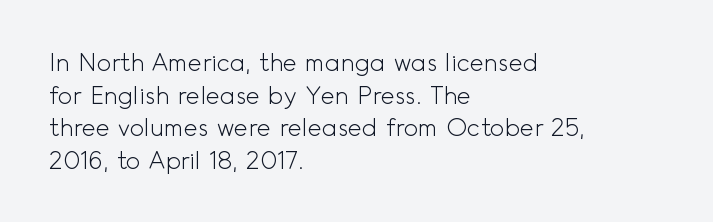
The image shows 24 px text type, upright; set left-aligned, normal line spacing (1.36x), normal letter spacing, not underlined.
